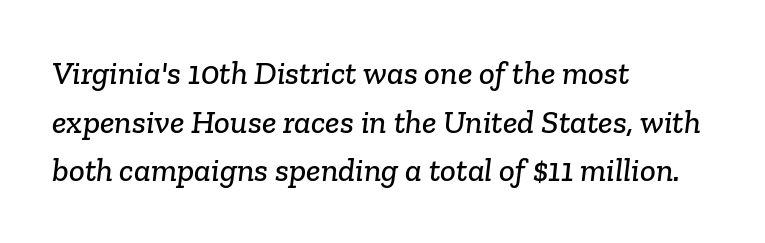
You could not count columns in this text — the font is proportionally spaced. This sample uses plain, unmodified letter spacing. Small tapered or slab feet sit at the stroke ends, so this counts as serif. The compositor pushed each line to the left boundary. Whoever set this chose a conventional vertical rhythm. No word sits above an underline.
